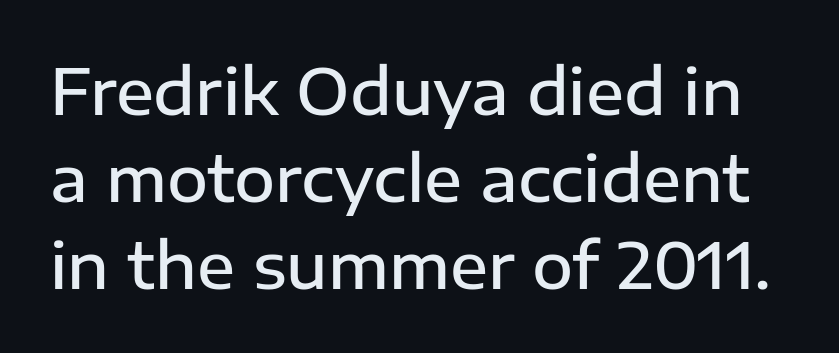
The image shows 63 px semibold sans-serif type, upright; set normal line spacing (1.38x), normal letter spacing, not underlined; low stroke contrast and a medium x-height.
